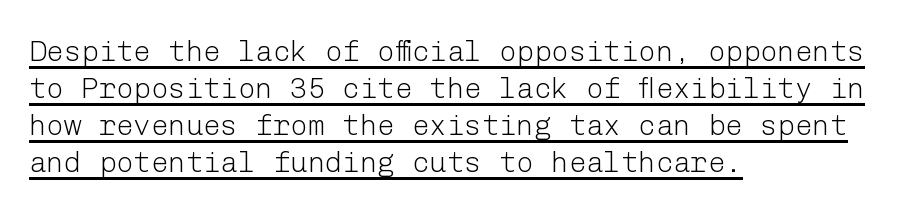
The image shows 29 px light sans-serif type, upright; set left-aligned, normal line spacing (1.28x), normal letter spacing, underlined; low stroke contrast and a medium x-height.
